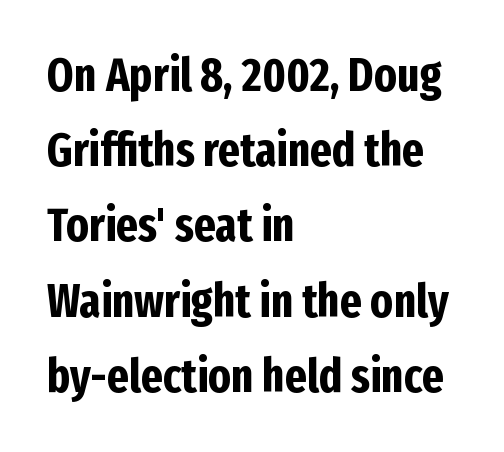
Descenders hang freely into open space. Vertical strokes here are truly vertical. The passage shown is typed in a proportional face where columns would drift. This is sans-serif lettering, the kind often seen on screens and signage.
